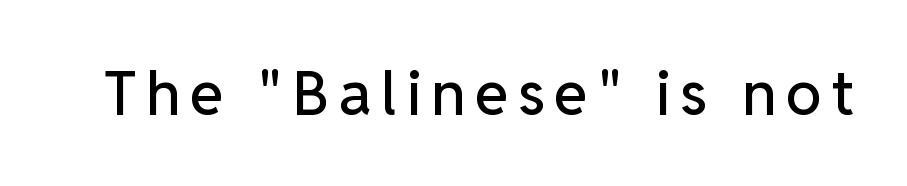
To sum up the face: it is a sans, with no serifs. The passage shown is not underscored anywhere. You can tell it's not italic because the verticals are truly vertical. Note the varied advance widths — an 'i' is clearly narrower than an 'm'.
